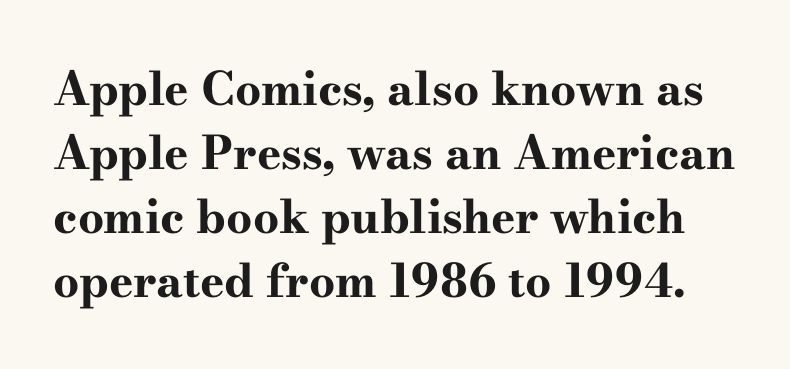
The image shows 46 px bold, wide serif type, upright; set normal line spacing (1.39x), normal letter spacing, not underlined; high stroke contrast and a small x-height.
